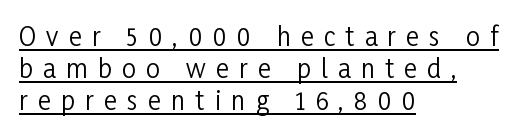
The image shows 25 px text type, upright; set left-aligned, normal line spacing (1.28x), unusually wide letter spacing (+0.41 em), underlined.
